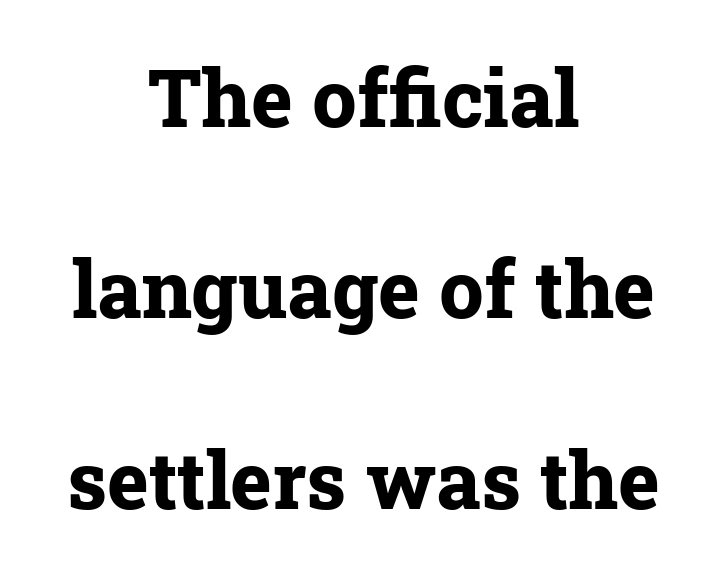
The image shows 79 px bold serif type, upright; set centered, loose line spacing (2.42x), normal letter spacing, not underlined; low stroke contrast and a medium x-height.
